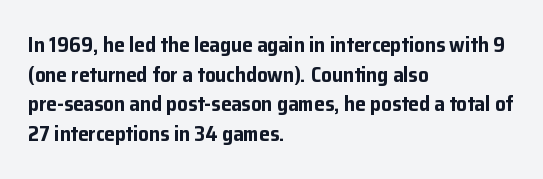
Q: Is the text bold? A: Yes.
Q: Is the text italic (slanted)? A: No, it is upright.
Q: Is the text underlined? A: No.
Q: How is the paragraph aligned? A: Left-aligned.
Q: Is the spacing between letters normal or unusually wide? A: Normal.
Q: Is the spacing between lines tight, normal or loose? A: Normal.
